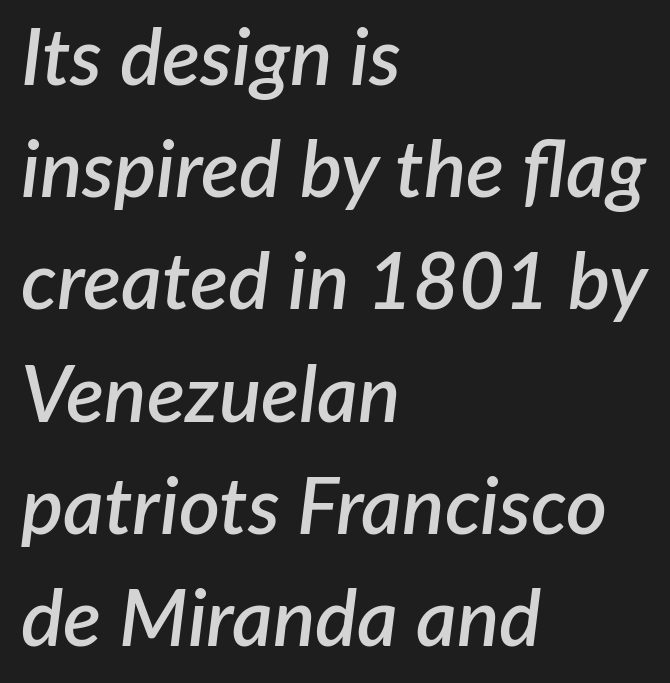
Q: Is the text bold? A: Semi-bold.
Q: Is the text italic (slanted)? A: Yes, it leans right by about 7 degrees.
Q: Is the text underlined? A: No.
Q: How is the paragraph aligned? A: Left-aligned.
Q: Is the spacing between letters normal or unusually wide? A: Normal.
Q: Is the spacing between lines tight, normal or loose? A: Normal.
Q: Width (condensed, normal, or wide)? A: Normal.
Q: Stroke contrast? A: Low.
Q: x-height? A: Medium.
Q: Monospaced? A: No.
